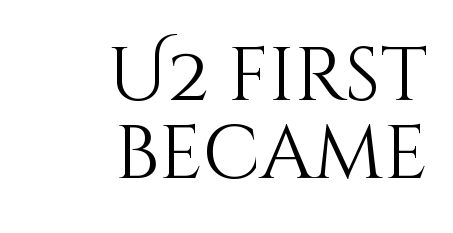
{"italic": "no", "bold": "no", "weight": "light", "width": "normal", "stroke_contrast": "medium", "x_height": "large", "monospaced": "no", "underline": "no", "align": "right", "line_spacing": "tight", "line_spacing_ratio": 1.03, "letter_spacing": "normal", "letter_spacing_em": 0.0, "glyph_px": 76}
